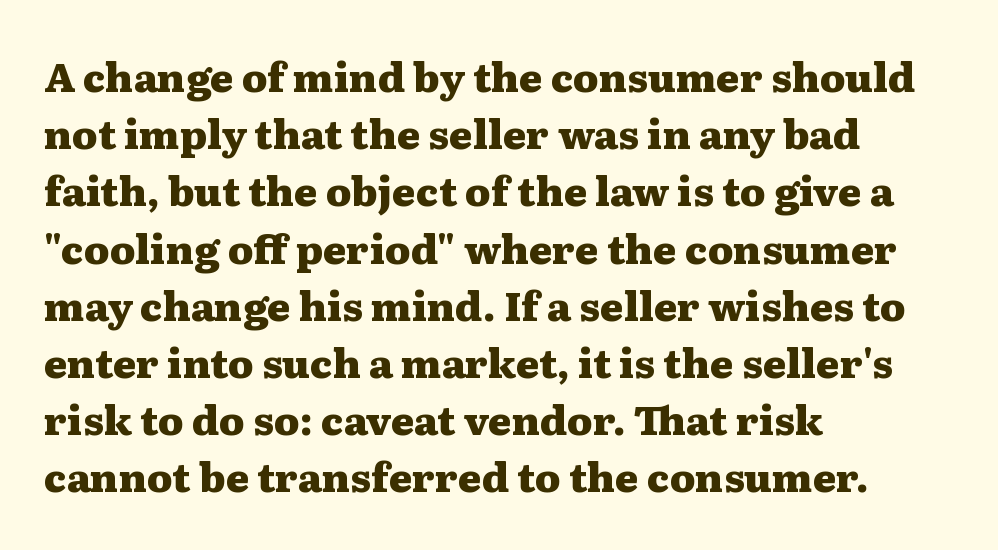
The image shows 40 px heavy, wide serif type, upright; set left-aligned, normal line spacing (1.43x), normal letter spacing, not underlined; medium stroke contrast and a medium x-height.
